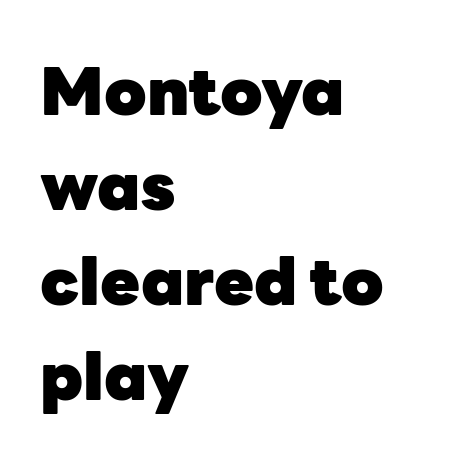
{"serif": "no", "italic": "no", "bold": "yes", "weight": "heavy", "width": "normal", "stroke_contrast": "low", "x_height": "medium", "monospaced": "no", "underline": "no", "align": "left", "line_spacing": "normal", "line_spacing_ratio": 1.46, "letter_spacing": "normal", "letter_spacing_em": 0.0, "glyph_px": 65}
